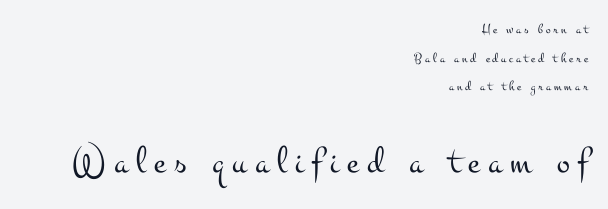
{"bold": "no", "weight": "light", "width": "wide", "stroke_contrast": "medium", "x_height": "small", "monospaced": "no", "underline": "no", "align": "right", "line_spacing": "loose", "line_spacing_ratio": 2.04, "letter_spacing": "wide", "letter_spacing_em": 0.21, "larger_block": "second", "size_ratio": 2.79, "glyph_px": 39}
